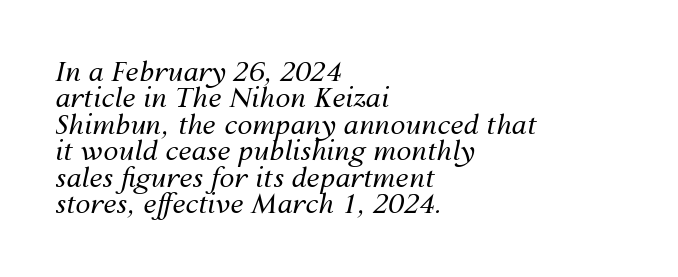
{"italic": "yes", "lean": "right", "slant_degrees": 12, "bold": "no", "underline": "no", "align": "left", "line_spacing": "tight", "line_spacing_ratio": 0.98, "letter_spacing": "normal", "letter_spacing_em": 0.0, "glyph_px": 27}
